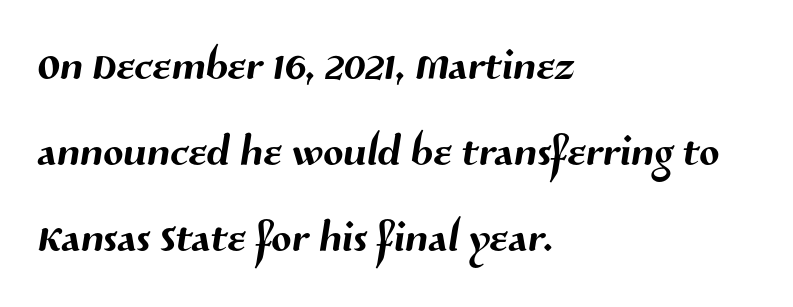
The vertical gap from one line to the next is medium. This rendering leaves character spacing at its baseline value. The baseline area is clear. The face used here is a sans, in the tradition of grotesques and geometrics.
